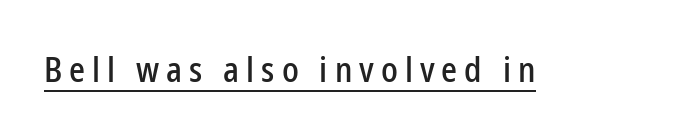
Here the designer chose a conventional face with non-uniform glyph widths. To sum up the face: it is a sans, with no serifs. Every word sits above its own underline. Ordinary non-slanted type is in use. Each word looks stretched out because of the extra space between its letters.
